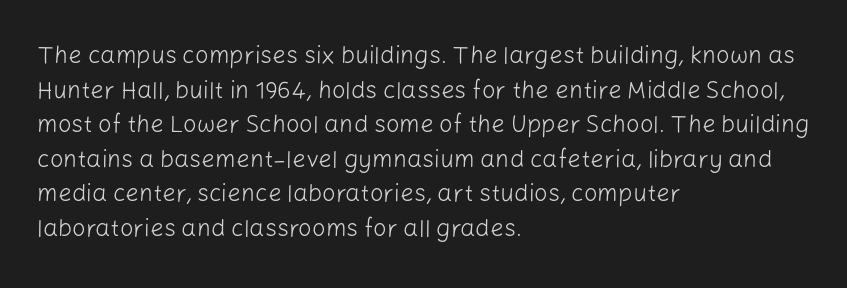
Q: Is the text bold? A: No.
Q: Is the text italic (slanted)? A: No, it is upright.
Q: Is the text underlined? A: No.
Q: How is the paragraph aligned? A: Left-aligned.
Q: Is the spacing between letters normal or unusually wide? A: Normal.
Q: Is the spacing between lines tight, normal or loose? A: Normal.
